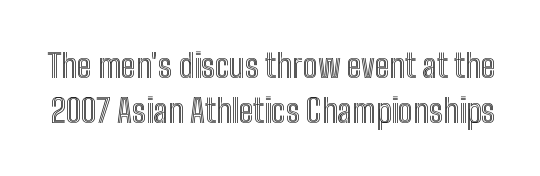
{"italic": "no", "width": "condensed", "x_height": "medium", "monospaced": "no", "underline": "no", "line_spacing": "normal", "line_spacing_ratio": 1.36, "letter_spacing": "normal", "letter_spacing_em": 0.0, "glyph_px": 33}
